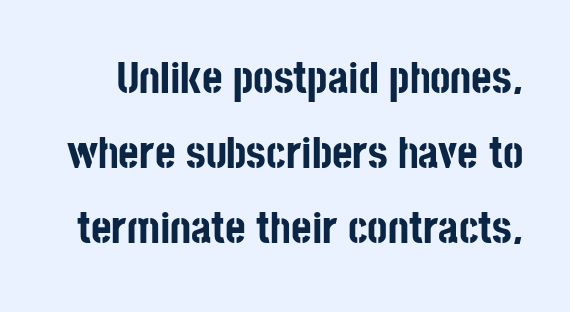
The image shows 44 px bold, condensed sans-serif type, upright; set line spacing 1.71x, normal letter spacing, not underlined; low stroke contrast and a large x-height.
